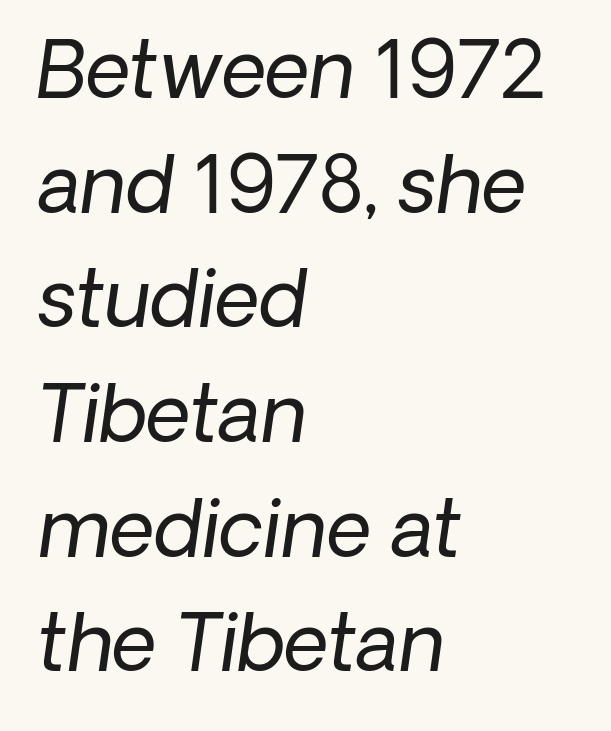
Q: Is the text bold? A: No.
Q: Is the text italic (slanted)? A: Yes, it leans right by about 8 degrees.
Q: Is the text underlined? A: No.
Q: How is the paragraph aligned? A: Left-aligned.
Q: Is the spacing between letters normal or unusually wide? A: Normal.
Q: Is the spacing between lines tight, normal or loose? A: Normal.
Q: Width (condensed, normal, or wide)? A: Normal.
Q: Stroke contrast? A: Low.
Q: x-height? A: Medium.
Q: Monospaced? A: No.
